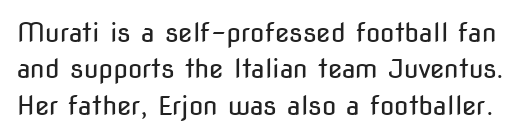
Q: Is the text bold? A: No.
Q: Is the text italic (slanted)? A: No, it is upright.
Q: Is the text underlined? A: No.
Q: Is the spacing between letters normal or unusually wide? A: Normal.
Q: Is the spacing between lines tight, normal or loose? A: Normal.
